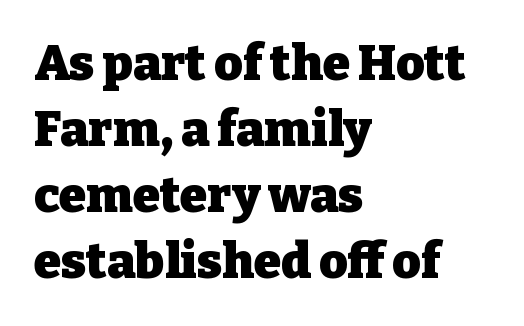
Q: Is the text bold? A: Yes.
Q: Is the text italic (slanted)? A: No, it is upright.
Q: Is the typeface a serif or a sans-serif typeface? A: Serif.
Q: Is the text underlined? A: No.
Q: How is the paragraph aligned? A: Left-aligned.
Q: Is the spacing between letters normal or unusually wide? A: Normal.
Q: Is the spacing between lines tight, normal or loose? A: Normal.
Q: Width (condensed, normal, or wide)? A: Normal.
Q: Stroke contrast? A: Low.
Q: x-height? A: Medium.
Q: Monospaced? A: No.
